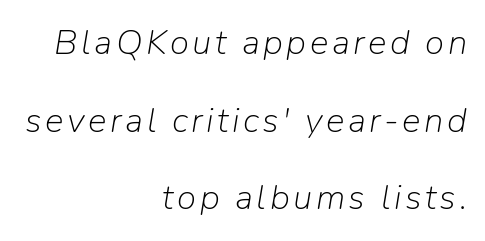
The image shows 35 px light type, italic (leaning right); set right-aligned, loose line spacing (2.22x), not underlined; low stroke contrast and a medium x-height.
